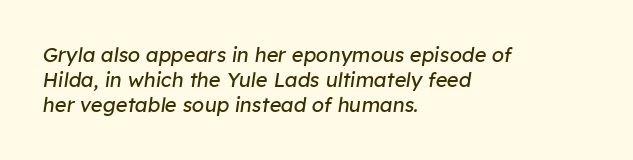
The image shows 20 px text type, italic (leaning right); set left-aligned, normal line spacing (1.26x), normal letter spacing, not underlined.
